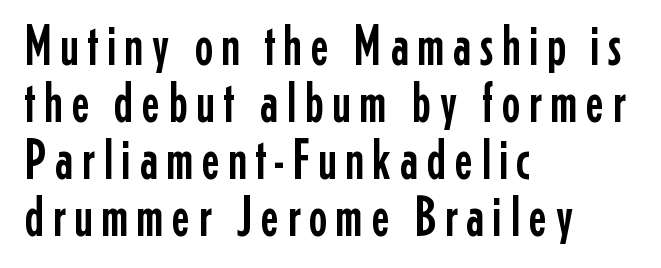
The image shows 57 px condensed sans-serif type, upright; set left-aligned, tight line spacing (1.0x), not underlined; low stroke contrast and a medium x-height.
